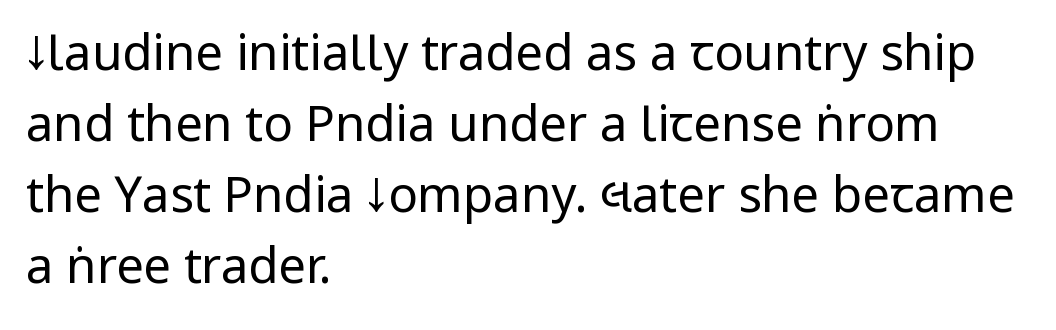
Q: Is the text bold? A: No.
Q: Is the text italic (slanted)? A: No, it is upright.
Q: Is the typeface a serif or a sans-serif typeface? A: Sans-serif.
Q: Is the text underlined? A: No.
Q: How is the paragraph aligned? A: Left-aligned.
Q: Is the spacing between letters normal or unusually wide? A: Normal.
Q: Is the spacing between lines tight, normal or loose? A: Normal.
Q: Width (condensed, normal, or wide)? A: Condensed.
Q: Stroke contrast? A: Low.
Q: x-height? A: Large.
Q: Monospaced? A: No.
